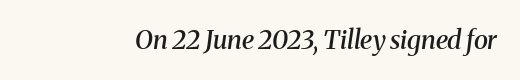
Default kerning and tracking; the words read as compact shapes. Set as a demibold, roughly 600 on the weight scale. Yep, that's italic — everything's leaning. Just letters on the line, the space beneath them empty.
